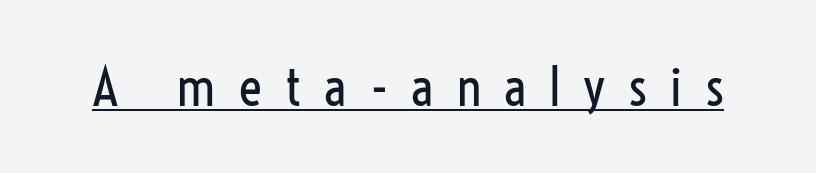
The image shows 53 px regular-weight, condensed sans-serif type, upright; set unusually wide letter spacing (+0.45 em), underlined; low stroke contrast and a medium x-height.
